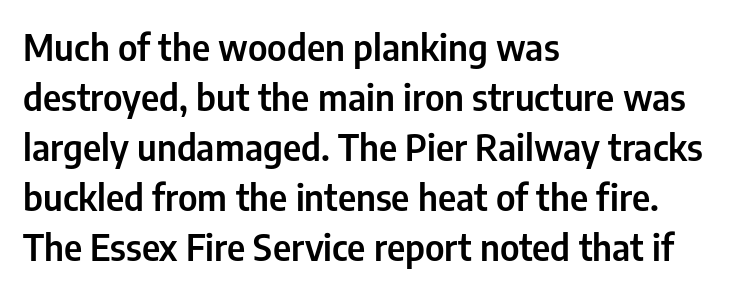
{"serif": "no", "italic": "no", "width": "condensed", "stroke_contrast": "low", "x_height": "medium", "monospaced": "no", "underline": "no", "align": "left", "line_spacing": "normal", "line_spacing_ratio": 1.39, "letter_spacing": "normal", "letter_spacing_em": 0.0, "glyph_px": 36}
